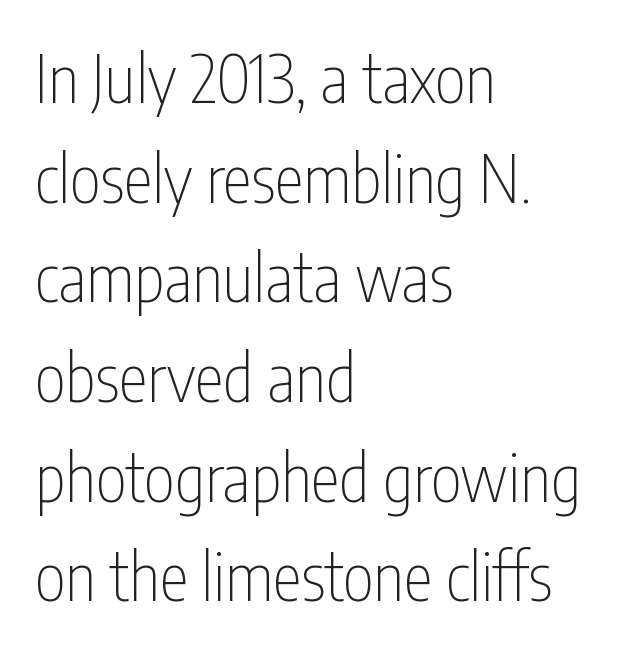
The image shows 66 px thin, condensed sans-serif type, upright; set left-aligned, normal line spacing (1.51x), normal letter spacing, not underlined; low stroke contrast and a medium x-height.
